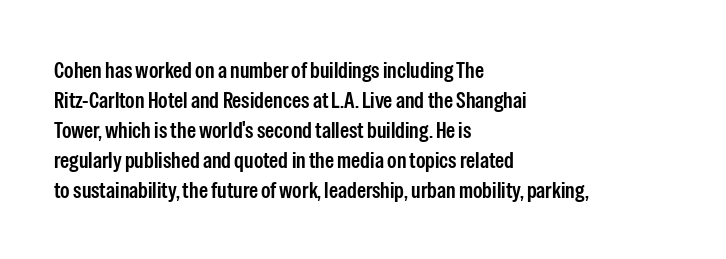
Q: Is the text bold? A: Semi-bold.
Q: Is the text italic (slanted)? A: No, it is upright.
Q: Is the text underlined? A: No.
Q: How is the paragraph aligned? A: Left-aligned.
Q: Is the spacing between letters normal or unusually wide? A: Normal.
Q: Is the spacing between lines tight, normal or loose? A: Normal.
